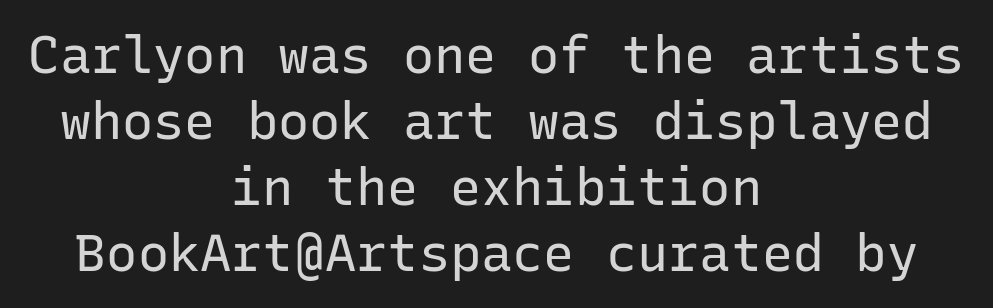
Q: Is the text bold? A: No.
Q: Is the text italic (slanted)? A: No, it is upright.
Q: Is the typeface a serif or a sans-serif typeface? A: Sans-serif.
Q: Is the text underlined? A: No.
Q: How is the paragraph aligned? A: Centered.
Q: Is the spacing between letters normal or unusually wide? A: Normal.
Q: Is the spacing between lines tight, normal or loose? A: Normal.
Q: Width (condensed, normal, or wide)? A: Normal.
Q: Stroke contrast? A: Low.
Q: x-height? A: Medium.
Q: Monospaced? A: Yes.
